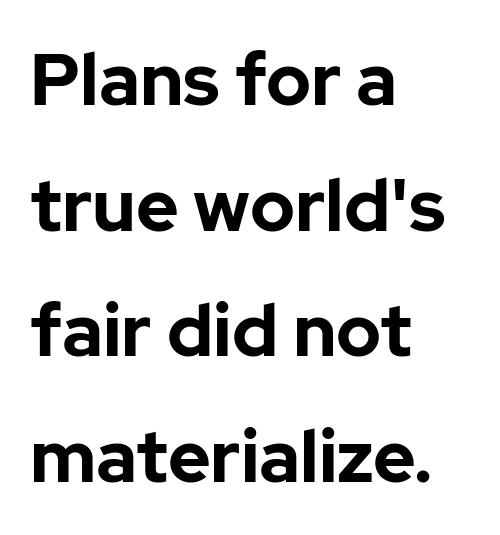
{"serif": "no", "italic": "no", "bold": "yes", "weight": "bold", "width": "normal", "stroke_contrast": "low", "x_height": "medium", "monospaced": "no", "underline": "no", "align": "left", "line_spacing_ratio": 1.72, "letter_spacing": "normal", "letter_spacing_em": 0.0, "glyph_px": 73}
